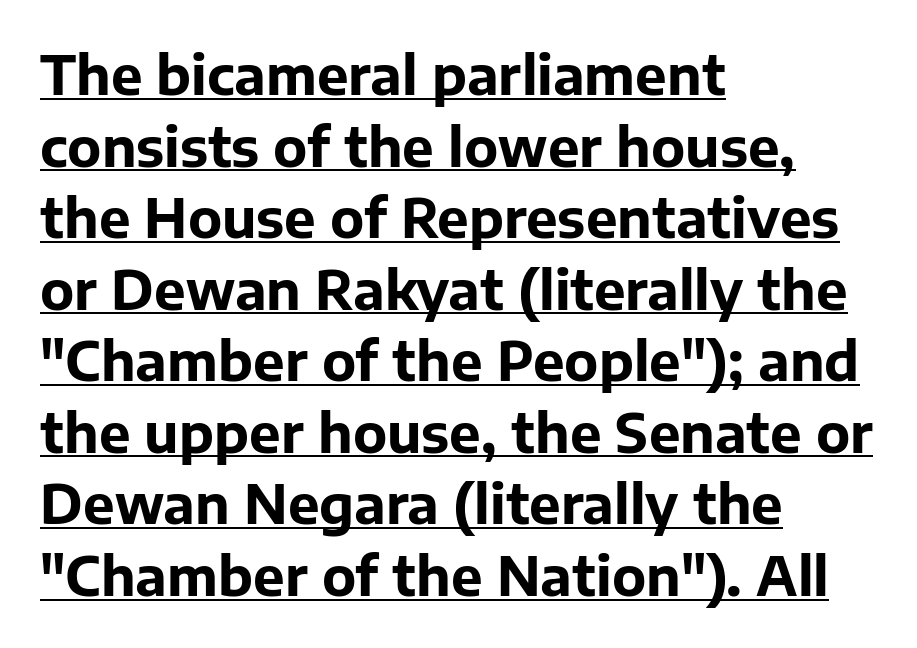
Font category for this specimen: sans-serif. Inter-character spacing is left at the font's built-in metrics. Line spacing here is normal. Check the space under the baseline: a stroke is drawn there.
